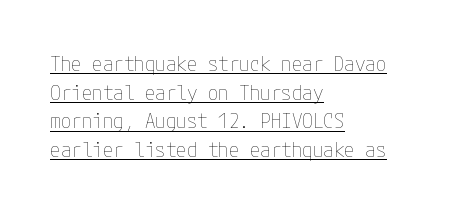
Every word sits above its own underline. A light-to-regular cut is what we see here. Words appear dense and cohesive because spacing is normal. This is the regular roman posture of the typeface.
